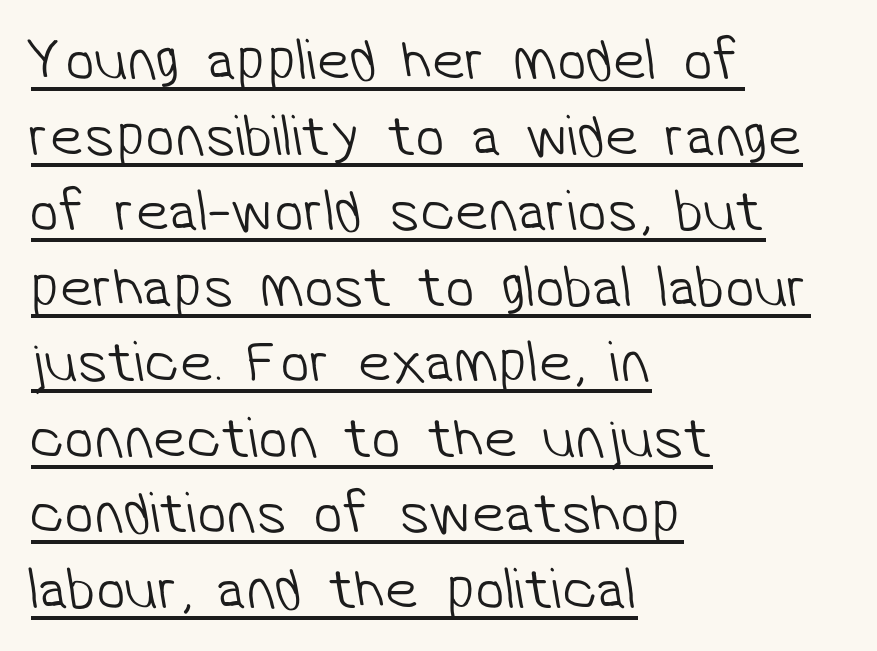
{"serif": "no", "bold": "no", "weight": "light", "width": "normal", "stroke_contrast": "low", "x_height": "medium", "monospaced": "no", "underline": "yes", "align": "left", "line_spacing": "normal", "line_spacing_ratio": 1.28, "letter_spacing": "normal", "letter_spacing_em": 0.0, "glyph_px": 59}
